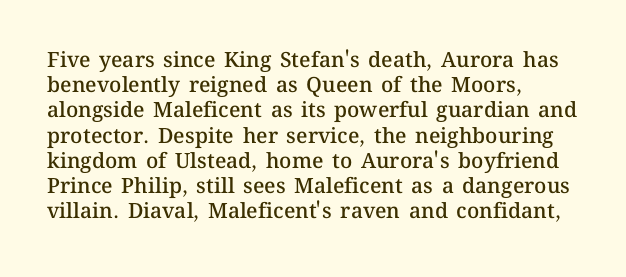
Stems and bowls a touch heavier than normal — semibold. This sample uses plain, unmodified letter spacing. The text block is weighted toward the left margin, trailing off unevenly rightward. Do the letters lean? They stand straight. Beneath every word, the page is bare.
